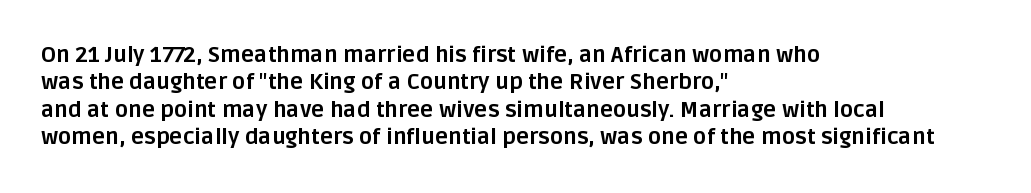
Only glyphs here, with clear space below each row. The type sits square on the baseline with zero lean. Short note: letters normally spaced. Summary of vertical rhythm: regular, with standard interline spacing. Thick stems and heavy bowls — unmistakably bold. Short and long lines alike share a common starting point at left.
